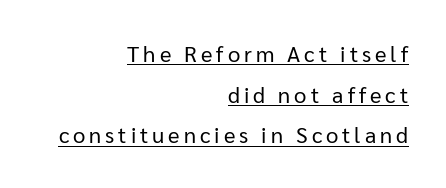
{"italic": "no", "bold": "no", "underline": "yes", "align": "right", "line_spacing_ratio": 1.85, "glyph_px": 22}
